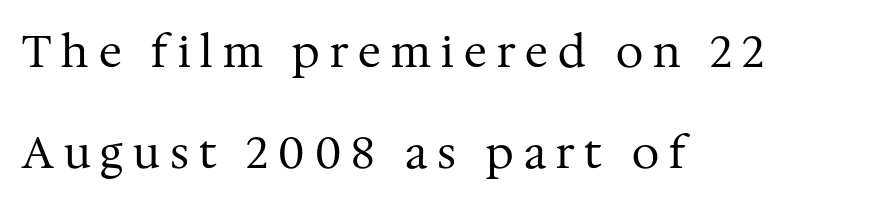
Short note: letters widely spaced. Note: serifs present on the glyphs. Counters stay open thanks to moderate or lighter strokes. Students, observe: this is what heavily led, spacious text looks like.
